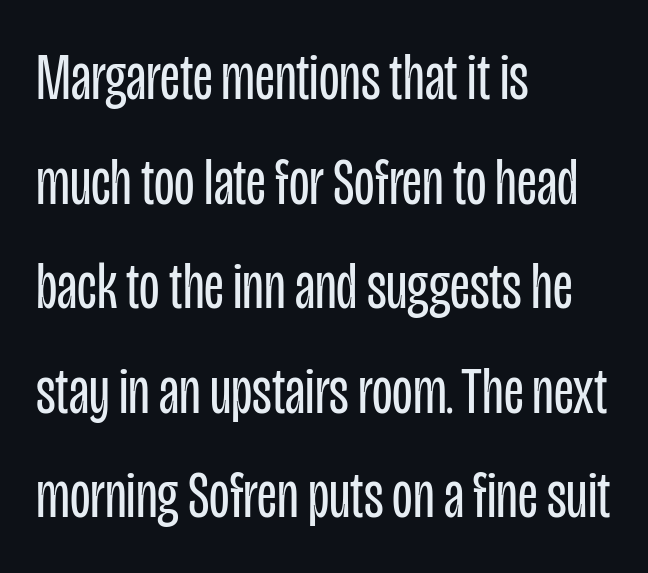
The block of text has a typical density, with ordinary space between rows. What stands out about the letter spacing? Nothing — it is the standard amount. Think of a printed novel: that variable character pitch is what you see here. Beneath every word, the page is bare.
